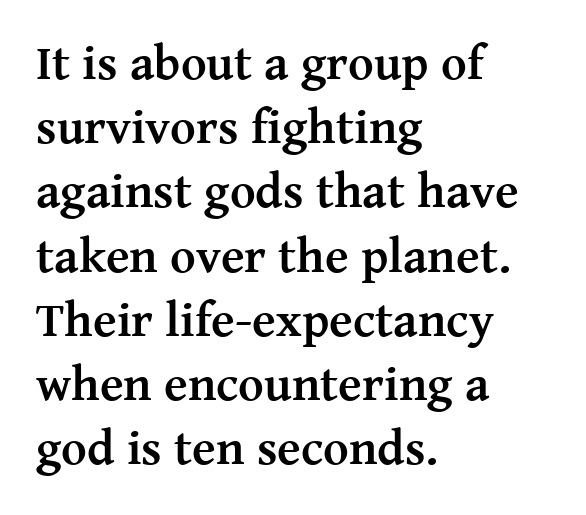
{"serif": "yes", "italic": "no", "bold": "yes", "weight": "semibold", "width": "normal", "stroke_contrast": "medium", "x_height": "medium", "monospaced": "no", "underline": "no", "align": "left", "line_spacing": "normal", "line_spacing_ratio": 1.31, "letter_spacing": "normal", "letter_spacing_em": 0.0, "glyph_px": 49}
